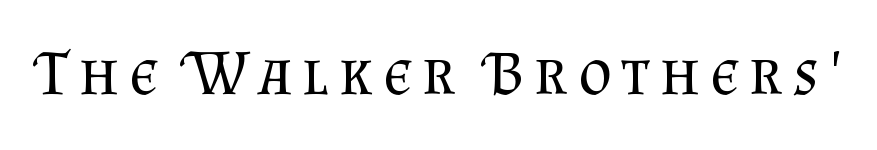
The image shows 64 px regular-weight serif type, upright; set not underlined; medium stroke contrast and a small x-height.
